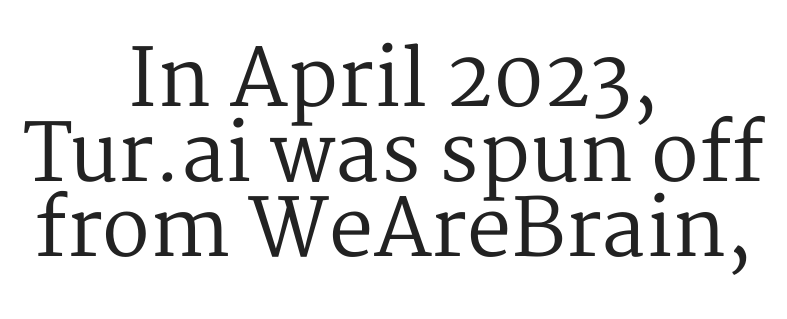
Q: Is the text bold? A: No.
Q: Is the text italic (slanted)? A: No, it is upright.
Q: Is the typeface a serif or a sans-serif typeface? A: Serif.
Q: Is the text underlined? A: No.
Q: How is the paragraph aligned? A: Centered.
Q: Is the spacing between letters normal or unusually wide? A: Normal.
Q: Is the spacing between lines tight, normal or loose? A: Tight.
Q: Width (condensed, normal, or wide)? A: Normal.
Q: Stroke contrast? A: Medium.
Q: x-height? A: Medium.
Q: Monospaced? A: No.
